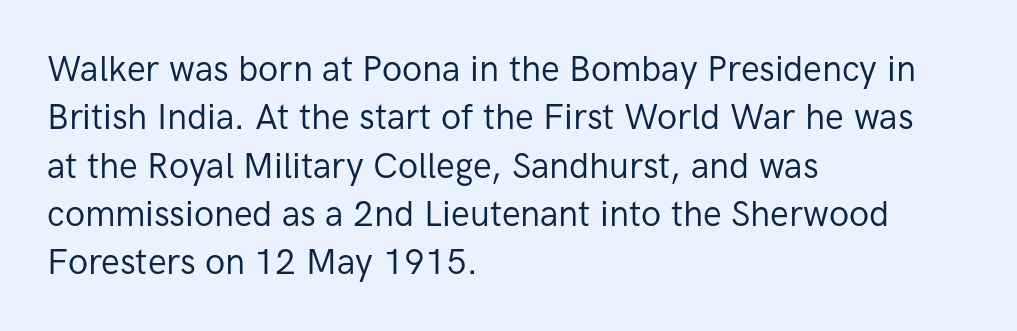
Each letter keeps its own natural width here, so spacing adapts to shape. The space beneath each line is pristine and unruled. Does extra space separate the letters? No, they use regular spacing. The axis of the letterforms is exactly vertical.
